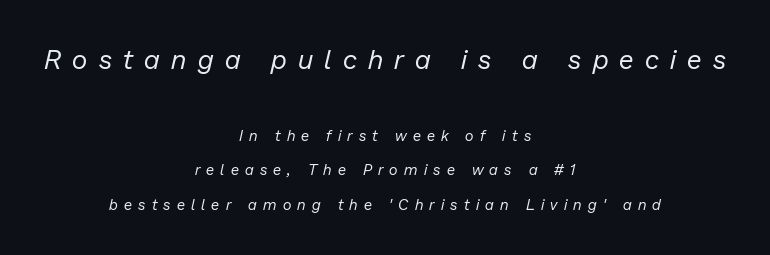
Think standard paragraph weight, or any step lighter than that. Neither beginnings nor endings align; midpoints do. The space directly below the letters is spotless. Is the type slanted? Yes — the strokes lean at a clear angle. Rows of type keep a wide berth in the vertical direction. This sample uses expanded letter spacing, leaving extra air between glyphs.
